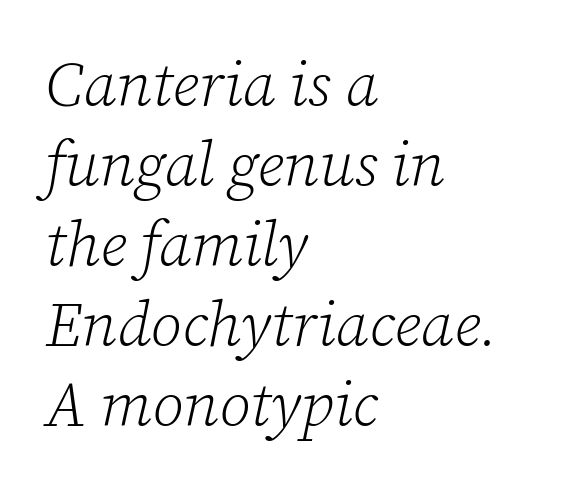
Q: Is the text bold? A: No.
Q: Is the text italic (slanted)? A: Yes, it leans right by about 12 degrees.
Q: Is the typeface a serif or a sans-serif typeface? A: Serif.
Q: Is the text underlined? A: No.
Q: How is the paragraph aligned? A: Left-aligned.
Q: Is the spacing between letters normal or unusually wide? A: Normal.
Q: Is the spacing between lines tight, normal or loose? A: Normal.
Q: Width (condensed, normal, or wide)? A: Normal.
Q: Stroke contrast? A: Low.
Q: x-height? A: Medium.
Q: Monospaced? A: No.
